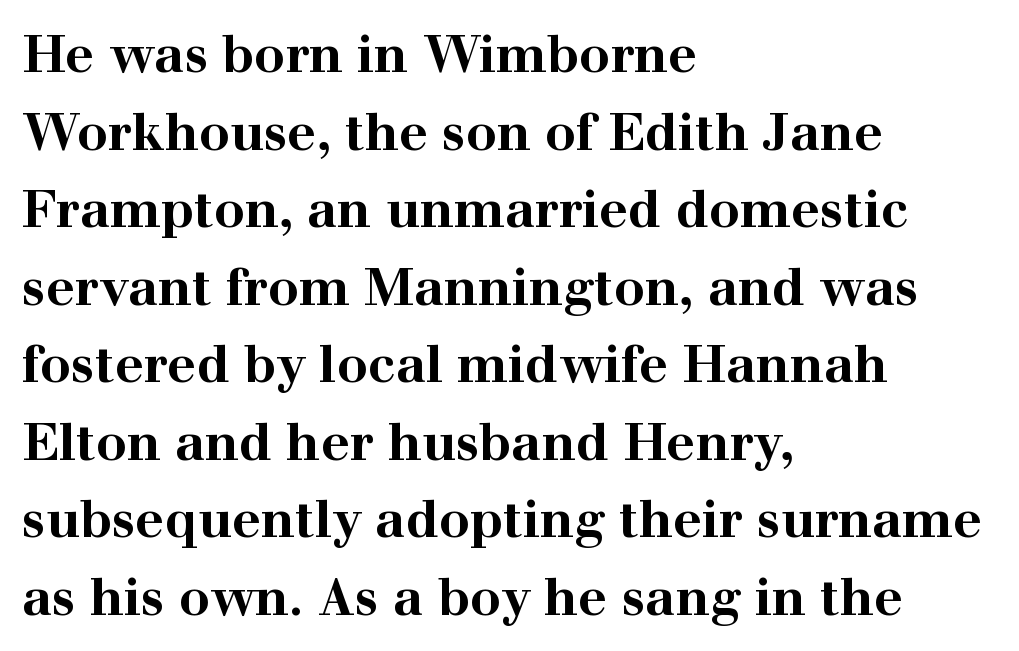
Notice how the stems are strictly vertical — no italics here. Lines of text with bare space underneath. Plenty of ink on the page — the face is bold. Words appear dense and cohesive because spacing is normal.
